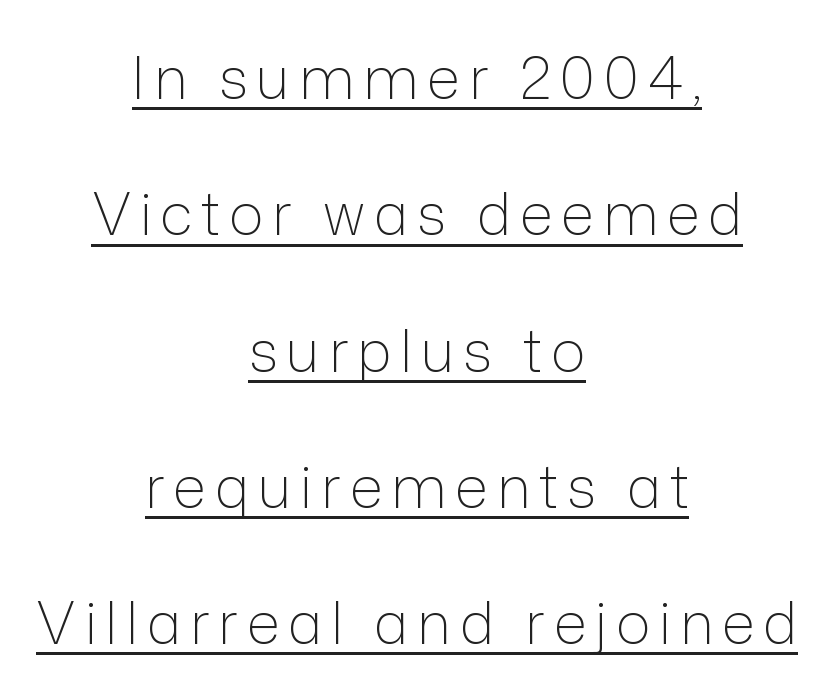
Q: Is the text bold? A: No.
Q: Is the text italic (slanted)? A: No, it is upright.
Q: Is the typeface a serif or a sans-serif typeface? A: Sans-serif.
Q: Is the text underlined? A: Yes.
Q: How is the paragraph aligned? A: Centered.
Q: Is the spacing between lines tight, normal or loose? A: Loose.
Q: Width (condensed, normal, or wide)? A: Normal.
Q: Stroke contrast? A: Low.
Q: x-height? A: Medium.
Q: Monospaced? A: No.
